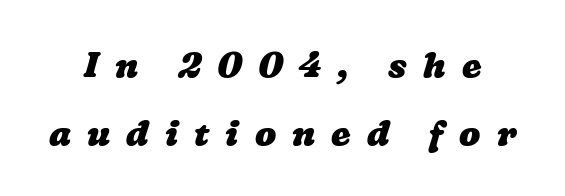
Q: Is the text bold? A: Yes.
Q: Is the text underlined? A: No.
Q: Is the spacing between letters normal or unusually wide? A: Unusually wide.
Q: Is the spacing between lines tight, normal or loose? A: Loose.
Q: Width (condensed, normal, or wide)? A: Wide.
Q: Stroke contrast? A: Low.
Q: x-height? A: Medium.
Q: Monospaced? A: No.
